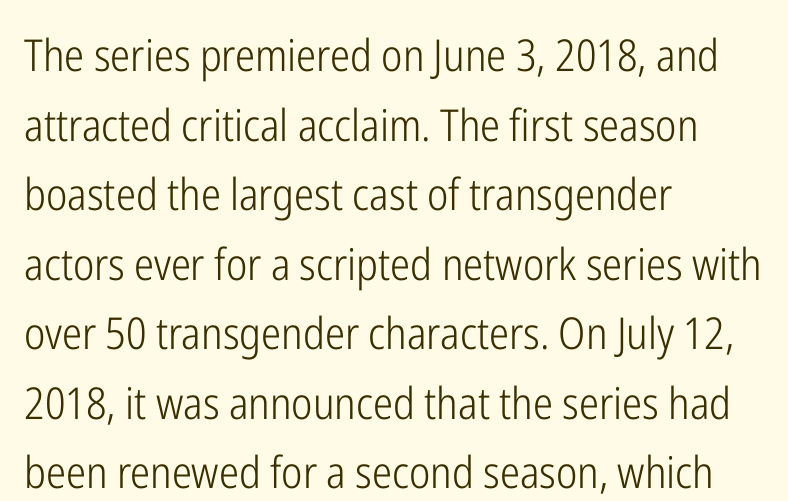
{"serif": "no", "italic": "no", "bold": "no", "weight": "light", "width": "condensed", "stroke_contrast": "low", "x_height": "medium", "monospaced": "no", "underline": "no", "align": "left", "line_spacing": "normal", "line_spacing_ratio": 1.58, "letter_spacing": "normal", "letter_spacing_em": 0.0, "glyph_px": 44}
